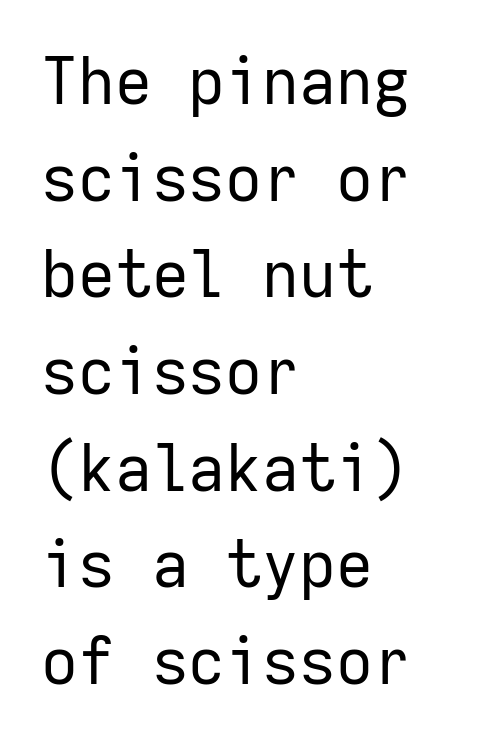
Do the letters lean? They stand straight. The passage shown is not bold in any degree. Leading matches the norm, producing a regular column. The letters march in equal steps, a hallmark of fixed-pitch type. These lines are composed in type without serifs.
